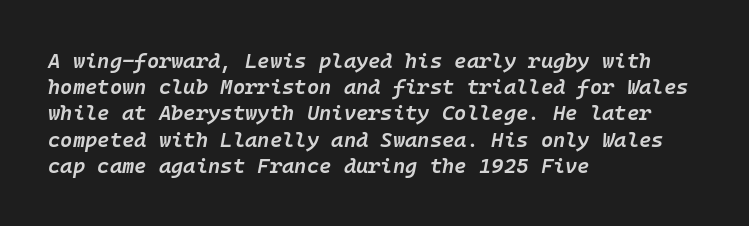
Q: Is the text bold? A: Semi-bold.
Q: Is the text italic (slanted)? A: Yes, it leans right by about 10 degrees.
Q: Is the text underlined? A: No.
Q: How is the paragraph aligned? A: Left-aligned.
Q: Is the spacing between letters normal or unusually wide? A: Normal.
Q: Is the spacing between lines tight, normal or loose? A: Normal.
